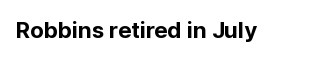
The image shows 23 px bold type, upright; set normal letter spacing, not underlined.
